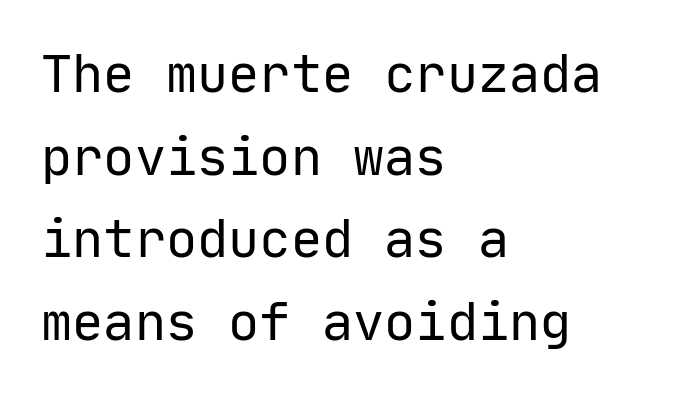
{"serif": "no", "italic": "no", "bold": "no", "weight": "regular", "width": "normal", "stroke_contrast": "low", "x_height": "medium", "monospaced": "yes", "underline": "no", "align": "left", "line_spacing": "normal", "line_spacing_ratio": 1.59, "letter_spacing": "normal", "letter_spacing_em": 0.0, "glyph_px": 52}
